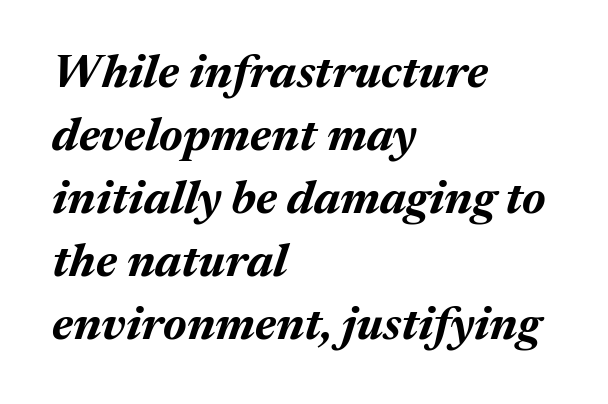
Q: Is the text bold? A: Yes.
Q: Is the text italic (slanted)? A: Yes, it leans right by about 17 degrees.
Q: Is the text underlined? A: No.
Q: How is the paragraph aligned? A: Left-aligned.
Q: Is the spacing between letters normal or unusually wide? A: Normal.
Q: Is the spacing between lines tight, normal or loose? A: Normal.
Q: Width (condensed, normal, or wide)? A: Normal.
Q: Stroke contrast? A: Medium.
Q: x-height? A: Medium.
Q: Monospaced? A: No.
